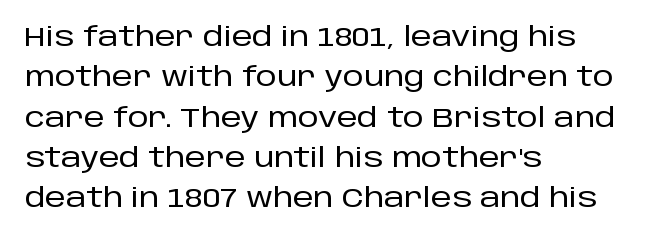
Q: Is the text italic (slanted)? A: No, it is upright.
Q: Is the text underlined? A: No.
Q: How is the paragraph aligned? A: Left-aligned.
Q: Is the spacing between letters normal or unusually wide? A: Normal.
Q: Is the spacing between lines tight, normal or loose? A: Normal.
